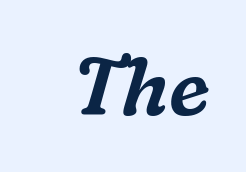
{"serif": "yes", "italic": "yes", "lean": "right", "slant_degrees": 16, "width": "normal", "stroke_contrast": "medium", "x_height": "medium", "monospaced": "no", "underline": "no", "letter_spacing": "normal", "letter_spacing_em": 0.0, "glyph_px": 80}
